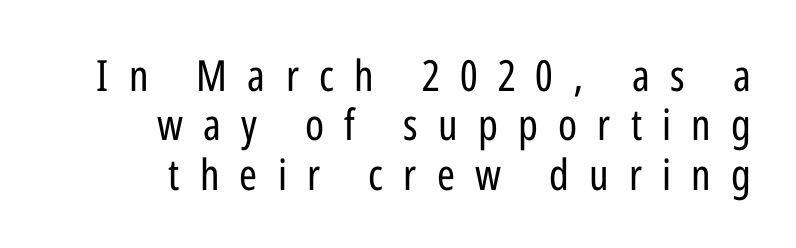
{"serif": "no", "italic": "no", "bold": "no", "weight": "regular", "width": "condensed", "stroke_contrast": "low", "x_height": "medium", "monospaced": "no", "underline": "no", "align": "right", "line_spacing": "tight", "line_spacing_ratio": 1.15, "letter_spacing": "wide", "letter_spacing_em": 0.47, "glyph_px": 43}
